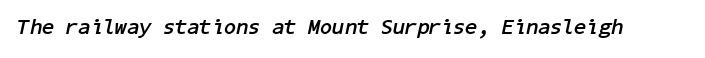
Q: Is the text bold? A: Yes.
Q: Is the text italic (slanted)? A: Yes, it leans right by about 11 degrees.
Q: Is the text underlined? A: No.
Q: Is the spacing between letters normal or unusually wide? A: Normal.
